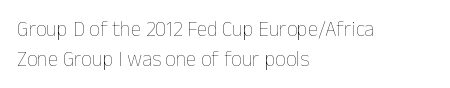
Quick note: interline space is typical. Nothing unusual about the tracking: characters are spaced as the font intends. Unmarked baselines from the first word to the last. No italicization has been applied; the sample stays upright.
